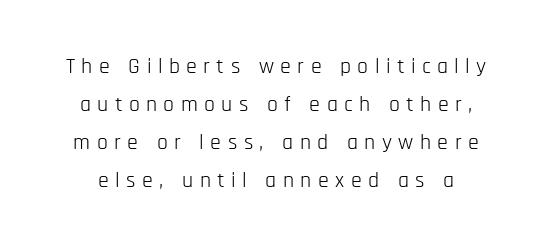
The image shows 22 px text type, upright; set line spacing 1.73x, unusually wide letter spacing (+0.29 em), not underlined.
